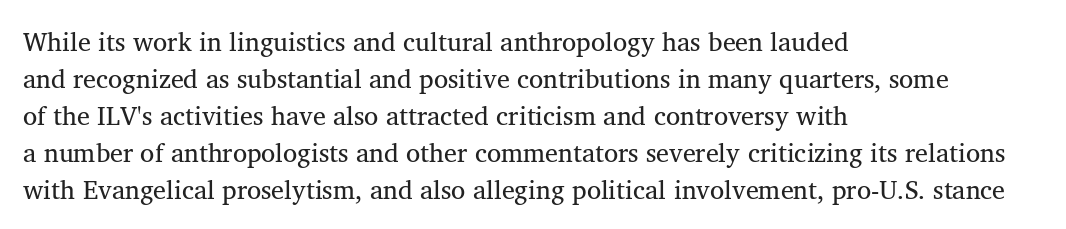
Q: Is the text bold? A: No.
Q: Is the text underlined? A: No.
Q: How is the paragraph aligned? A: Left-aligned.
Q: Is the spacing between letters normal or unusually wide? A: Normal.
Q: Is the spacing between lines tight, normal or loose? A: Normal.
